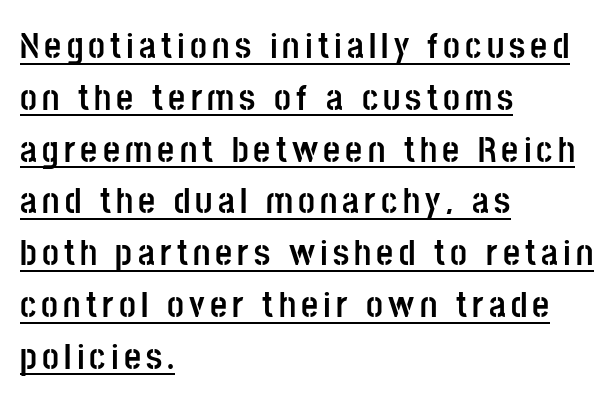
The image shows 37 px semibold, condensed sans-serif type, upright; set left-aligned, normal line spacing (1.4x), underlined; low stroke contrast and a large x-height.
